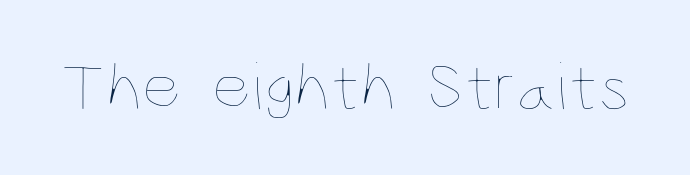
{"italic": "no", "bold": "no", "weight": "thin", "width": "condensed", "stroke_contrast": "low", "x_height": "large", "monospaced": "no", "underline": "no", "letter_spacing": "normal", "letter_spacing_em": 0.0, "glyph_px": 68}
